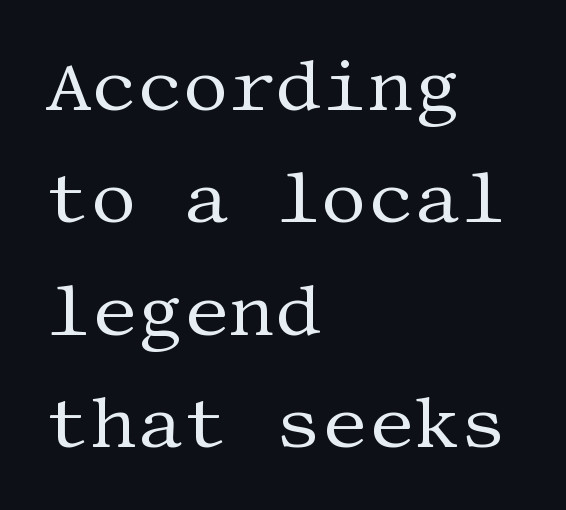
The image shows 72 px regular-weight serif type, upright; set left-aligned, normal line spacing (1.56x), normal letter spacing, not underlined; medium stroke contrast and a large x-height.
